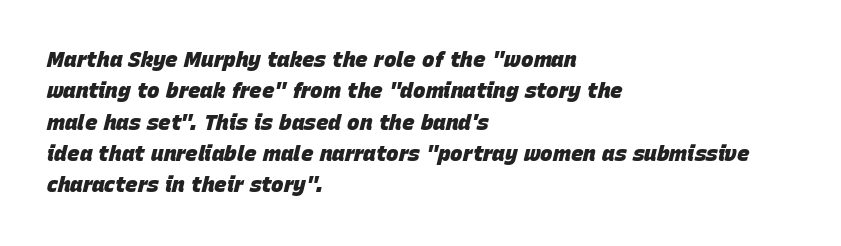
Words float on clear page, feet unadorned. When letters slant like this, we call the style italic. In CSS terms this would be text-align: left. Whoever set this chose a conventional vertical rhythm. I'd describe the lettering as bold — thick and assertive. Short note: letters normally spaced.
